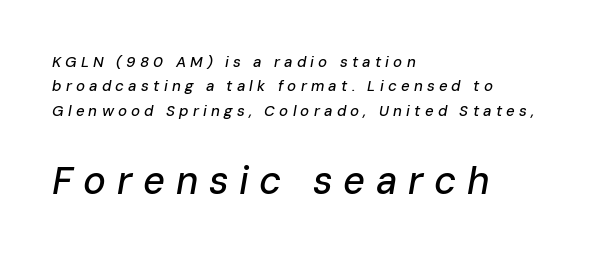
Q: Is the text italic (slanted)? A: Yes, it leans right by about 10 degrees.
Q: Is the text underlined? A: No.
Q: How is the paragraph aligned? A: Left-aligned.
Q: Is the spacing between letters normal or unusually wide? A: Unusually wide.
Q: Is the spacing between lines tight, normal or loose? A: Normal.
Q: Which block of text is set in a larger size, the first (top) or the second (bottom)? A: The second (bottom) one.
Q: Width (condensed, normal, or wide)? A: Normal.
Q: Stroke contrast? A: Low.
Q: x-height? A: Medium.
Q: Monospaced? A: No.
